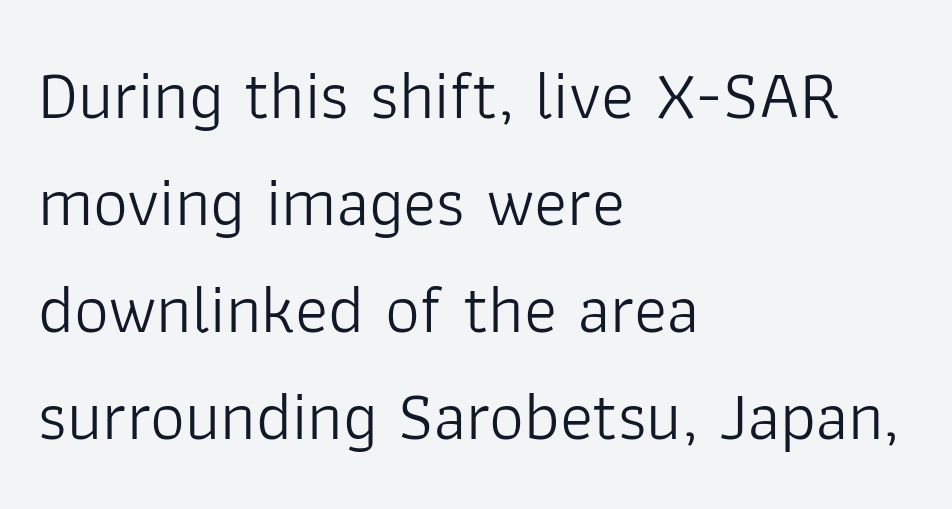
Q: Is the text bold? A: No.
Q: Is the text italic (slanted)? A: No, it is upright.
Q: Is the typeface a serif or a sans-serif typeface? A: Sans-serif.
Q: Is the text underlined? A: No.
Q: How is the paragraph aligned? A: Left-aligned.
Q: Is the spacing between letters normal or unusually wide? A: Normal.
Q: Is the spacing between lines tight, normal or loose? A: Normal.
Q: Width (condensed, normal, or wide)? A: Normal.
Q: Stroke contrast? A: Low.
Q: x-height? A: Medium.
Q: Monospaced? A: No.
